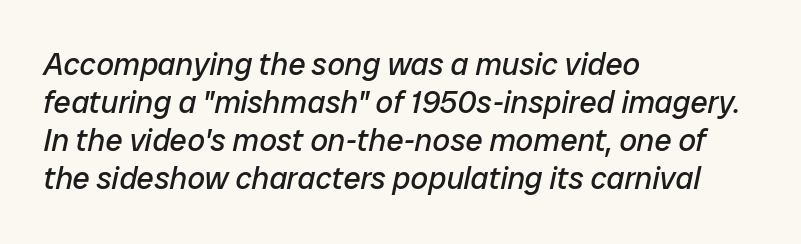
{"italic": "yes", "lean": "right", "slant_degrees": 12, "bold": "no", "weight": "regular", "width": "normal", "stroke_contrast": "low", "x_height": "medium", "monospaced": "no", "underline": "no", "align": "left", "line_spacing_ratio": 1.23, "letter_spacing": "normal", "letter_spacing_em": 0.0, "glyph_px": 31}
